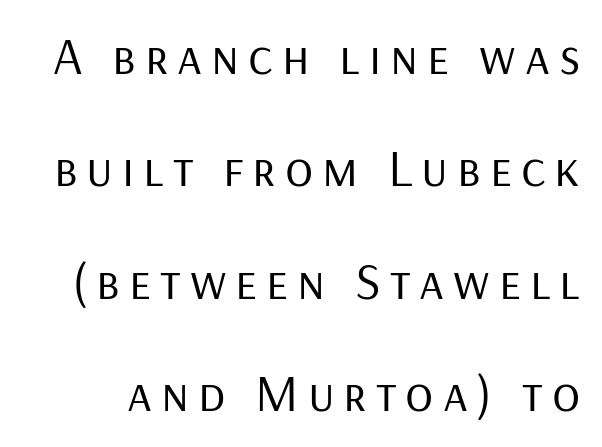
Q: Is the text bold? A: No.
Q: Is the text italic (slanted)? A: No, it is upright.
Q: Is the typeface a serif or a sans-serif typeface? A: Sans-serif.
Q: Is the text underlined? A: No.
Q: Is the spacing between lines tight, normal or loose? A: Loose.
Q: Width (condensed, normal, or wide)? A: Normal.
Q: Stroke contrast? A: Low.
Q: x-height? A: Medium.
Q: Monospaced? A: No.
